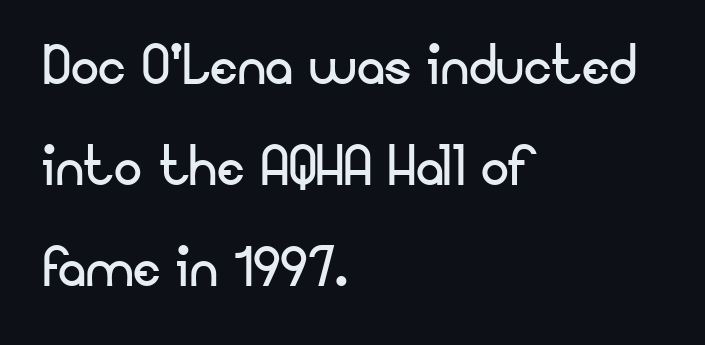
Q: Is the text bold? A: No.
Q: Is the text italic (slanted)? A: No, it is upright.
Q: Is the typeface a serif or a sans-serif typeface? A: Sans-serif.
Q: Is the text underlined? A: No.
Q: How is the paragraph aligned? A: Left-aligned.
Q: Is the spacing between letters normal or unusually wide? A: Normal.
Q: Is the spacing between lines tight, normal or loose? A: Normal.
Q: Width (condensed, normal, or wide)? A: Normal.
Q: Stroke contrast? A: Low.
Q: x-height? A: Small.
Q: Monospaced? A: No.
